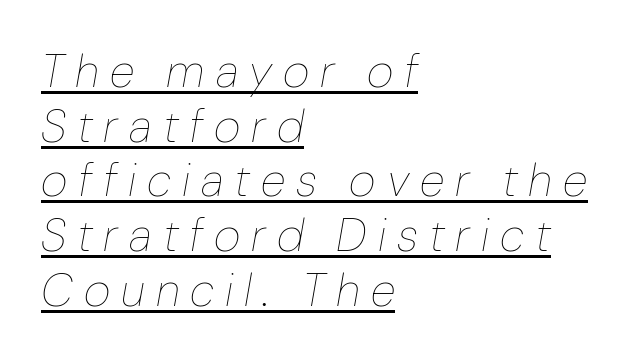
The type is letterspaced generously, with wide tracking. The letters advance in unequal steps, a hallmark of proportional type. The rag falls on the right side of this text block. Emphasis is given by a line drawn under the lettering.
